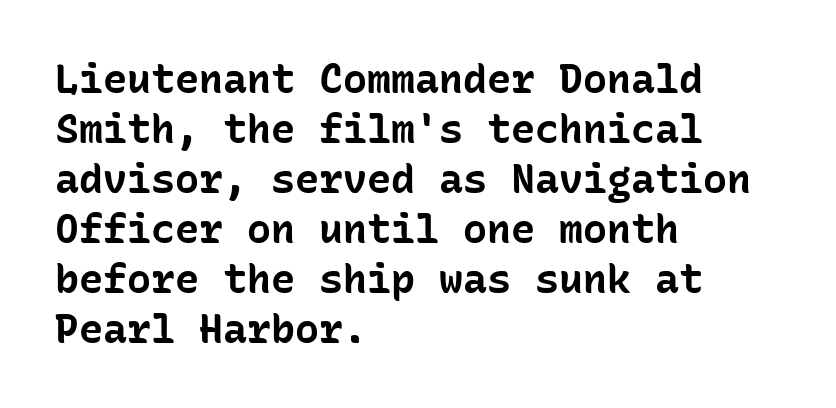
Typographically, this falls in the sans-serif category. A roman cut, with each character standing at attention. If you drew a ruler down the left edge, every line would touch it. The passage shown is typed in a monospace face where columns stay perfectly aligned. Short note: letters normally spaced. A dark, heavy texture on the line: the type is bold.
